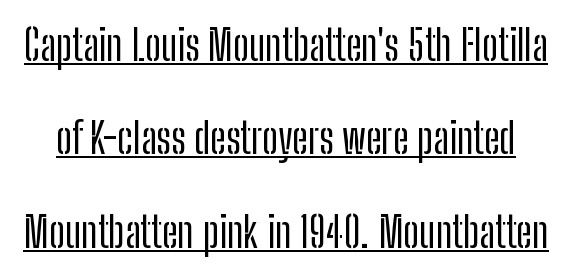
Notice the wide empty band between every row — that's loose leading. The glyphs in this specimen are sans serif. The line texture is even and compact thanks to regular tracking. The typography opts for an upright posture over an oblique one.
